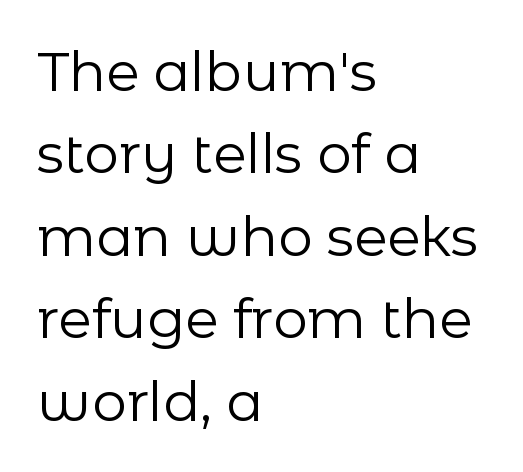
{"serif": "no", "italic": "no", "bold": "no", "weight": "regular", "width": "normal", "stroke_contrast": "low", "x_height": "medium", "monospaced": "no", "underline": "no", "align": "left", "line_spacing": "normal", "line_spacing_ratio": 1.5, "letter_spacing": "normal", "letter_spacing_em": 0.0, "glyph_px": 55}
